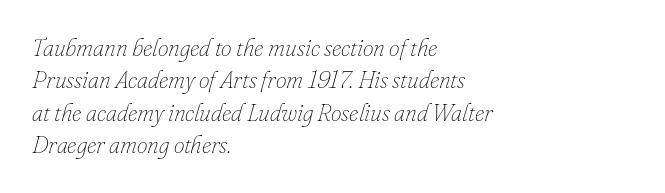
The image shows 24 px text type, italic (leaning right); set left-aligned, normal line spacing (1.35x), normal letter spacing, not underlined.
